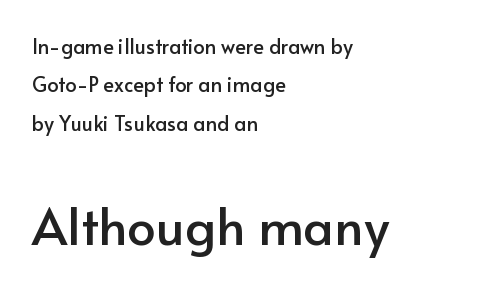
{"serif": "no", "italic": "no", "width": "normal", "stroke_contrast": "low", "x_height": "small", "monospaced": "no", "underline": "no", "align": "left", "line_spacing": "loose", "line_spacing_ratio": 1.92, "letter_spacing": "normal", "letter_spacing_em": 0.0, "larger_block": "second", "size_ratio": 2.55, "glyph_px": 51}
